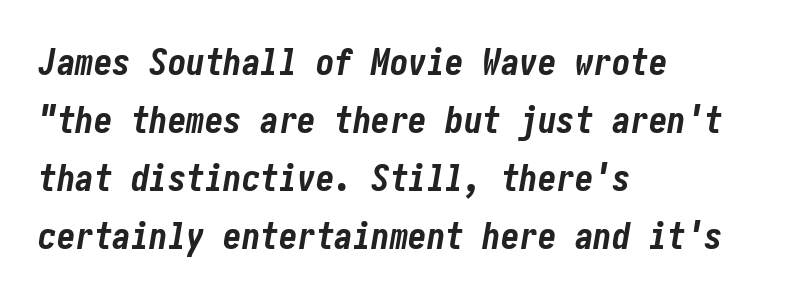
{"italic": "yes", "lean": "right", "slant_degrees": 10, "bold": "yes", "weight": "bold", "width": "condensed", "stroke_contrast": "low", "x_height": "medium", "underline": "no", "align": "left", "line_spacing": "normal", "line_spacing_ratio": 1.57, "letter_spacing": "normal", "letter_spacing_em": 0.0, "glyph_px": 37}
